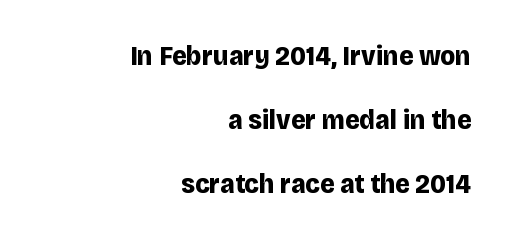
Q: Is the text bold? A: Yes.
Q: Is the text italic (slanted)? A: No, it is upright.
Q: Is the typeface a serif or a sans-serif typeface? A: Sans-serif.
Q: Is the text underlined? A: No.
Q: How is the paragraph aligned? A: Right-aligned.
Q: Is the spacing between letters normal or unusually wide? A: Normal.
Q: Is the spacing between lines tight, normal or loose? A: Loose.
Q: Width (condensed, normal, or wide)? A: Normal.
Q: Stroke contrast? A: Low.
Q: x-height? A: Large.
Q: Monospaced? A: No.
